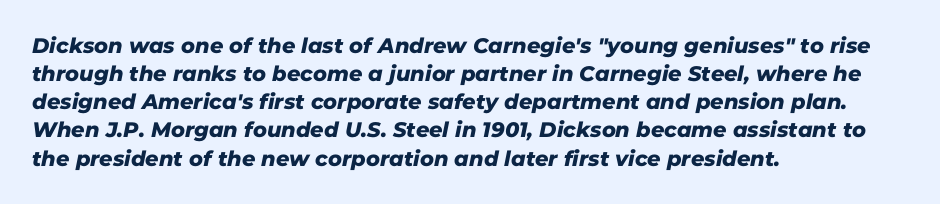
Beneath every word, the page is bare. Each word holds together tightly as a unit, with standard inter-letter gaps. Evenly set lines give the paragraph a standard silhouette. The passage is arranged the way most books set body copy — flush left.
